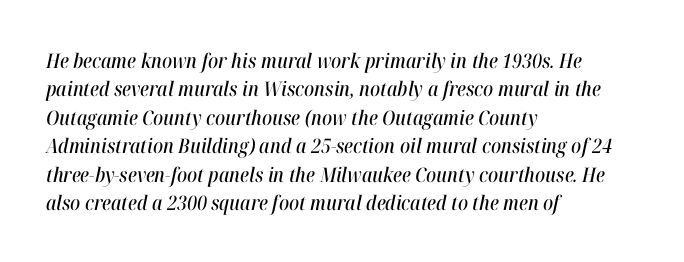
The image shows 20 px text type, italic (leaning right); set left-aligned, normal line spacing (1.42x), normal letter spacing, not underlined.
